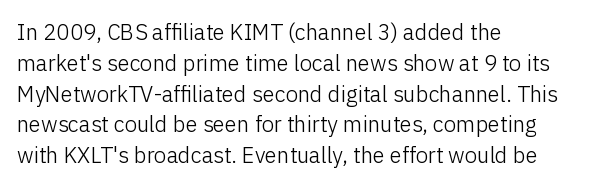
Summary of vertical rhythm: regular, with standard interline spacing. Short note: letters normally spaced. The font's upright variant was chosen for this text. Casual observation: everything's shoved over to the left.
